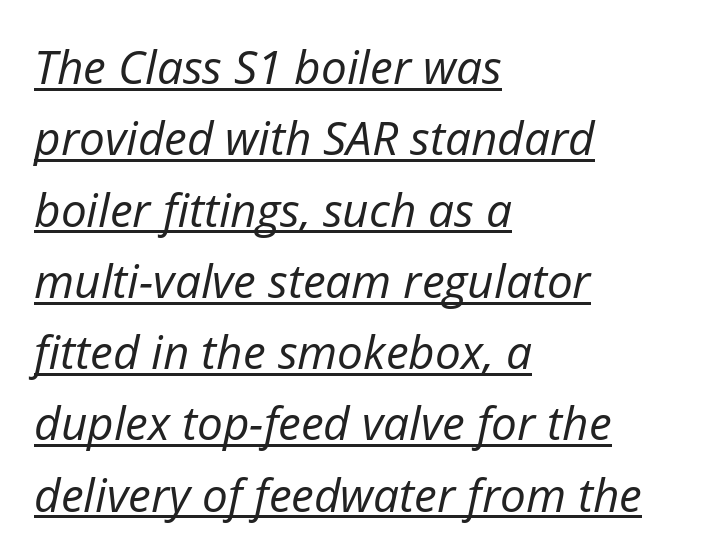
Q: Is the text bold? A: No.
Q: Is the text italic (slanted)? A: Yes, it leans right by about 12 degrees.
Q: Is the text underlined? A: Yes.
Q: How is the paragraph aligned? A: Left-aligned.
Q: Is the spacing between letters normal or unusually wide? A: Normal.
Q: Is the spacing between lines tight, normal or loose? A: Normal.
Q: Width (condensed, normal, or wide)? A: Normal.
Q: Stroke contrast? A: Low.
Q: x-height? A: Medium.
Q: Monospaced? A: No.
